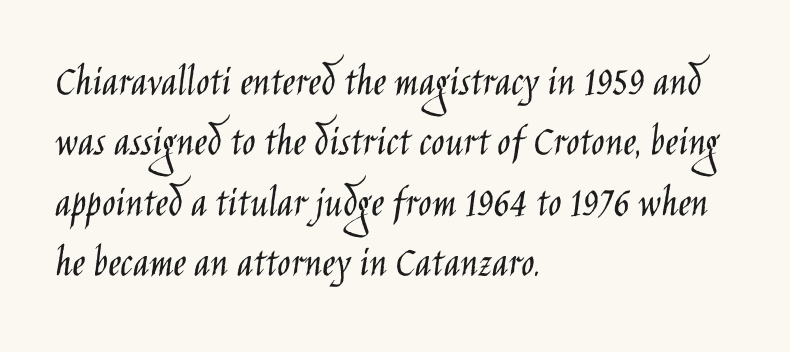
Caption: face not bold, strokes unweighted. Short note: letters normally spaced. The typesetter chose a ragged-right arrangement here. The rendering uses a moderate line-height, typical for paragraphs.
